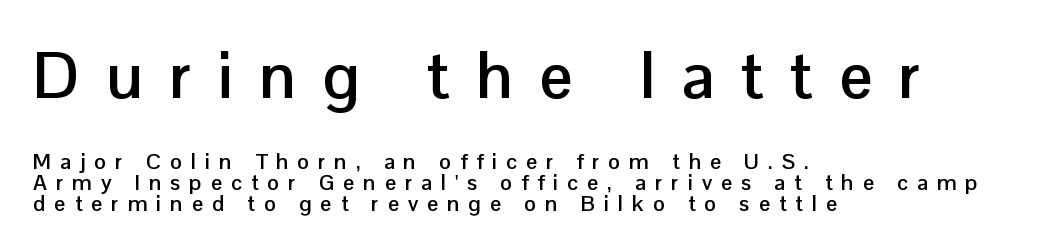
The image shows 65 px semibold sans-serif type, upright; set left-aligned, tight line spacing (0.95x), unusually wide letter spacing (+0.41 em), not underlined; the first (top) block is 2.95x larger; low stroke contrast and a medium x-height.
